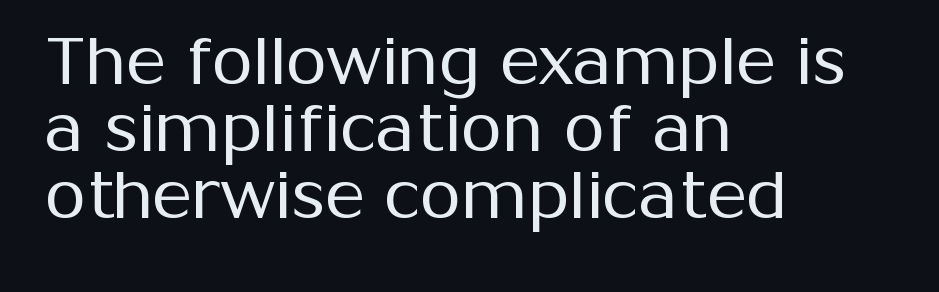
The image shows 67 px regular-weight sans-serif type, upright; set left-aligned, tight line spacing (1.0x), normal letter spacing, not underlined; medium stroke contrast and a medium x-height.
